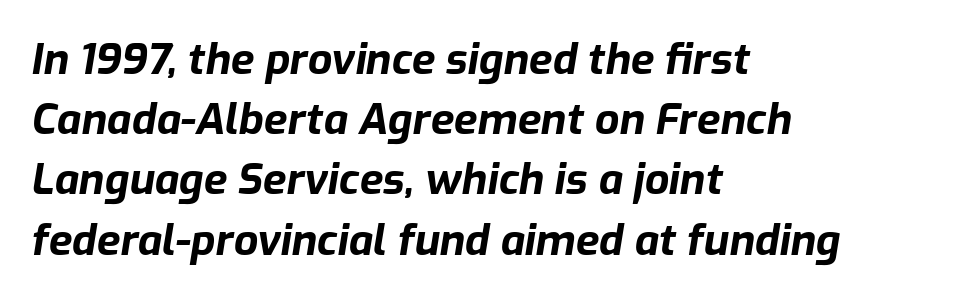
The image shows 43 px bold type, italic (leaning right); set left-aligned, normal line spacing (1.4x), normal letter spacing, not underlined; low stroke contrast and a medium x-height.
